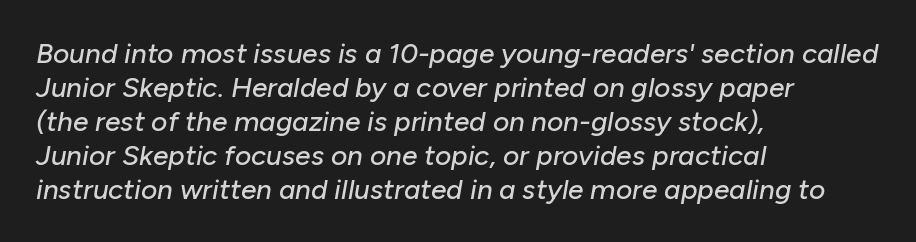
{"italic": "yes", "lean": "right", "slant_degrees": 10, "width": "normal", "stroke_contrast": "low", "x_height": "medium", "monospaced": "no", "underline": "no", "align": "left", "line_spacing_ratio": 1.21, "letter_spacing": "normal", "letter_spacing_em": 0.0, "glyph_px": 28}
